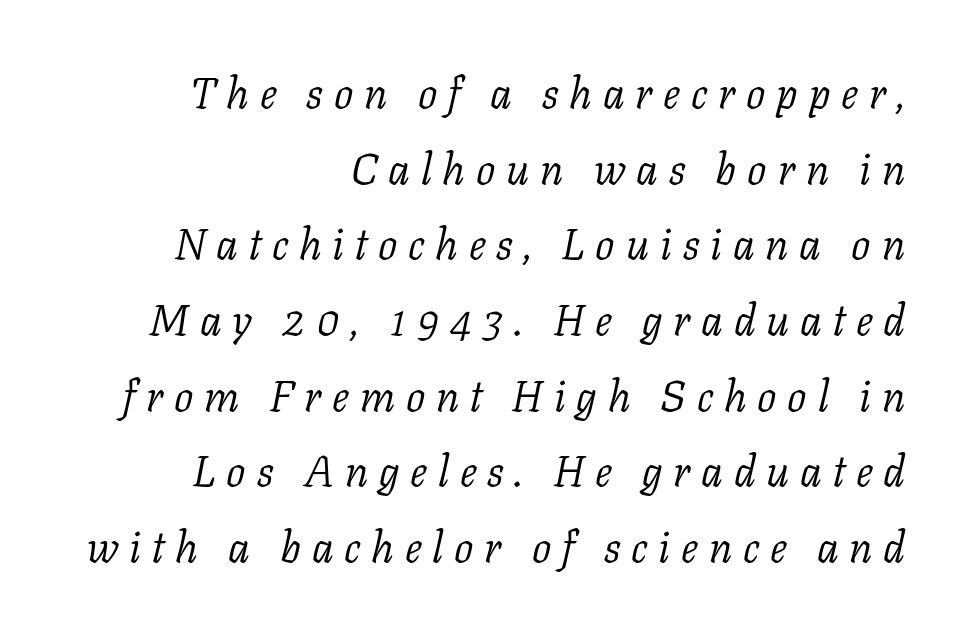
To sum up the face: it has serifs. Lines of text with bare space underneath. Short and long lines alike share a common ending point at right. The rendering uses natural spacing where letterforms have individual widths.
